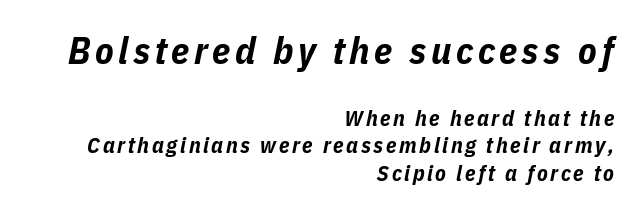
The image shows 38 px bold, condensed type, italic (leaning right); set right-aligned, normal line spacing (1.25x), not underlined; the first (top) block is 1.73x larger; low stroke contrast and a medium x-height.
